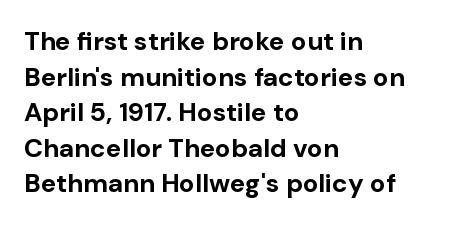
Q: Is the text bold? A: Yes.
Q: Is the text italic (slanted)? A: No, it is upright.
Q: Is the text underlined? A: No.
Q: How is the paragraph aligned? A: Left-aligned.
Q: Is the spacing between letters normal or unusually wide? A: Normal.
Q: Is the spacing between lines tight, normal or loose? A: Normal.
